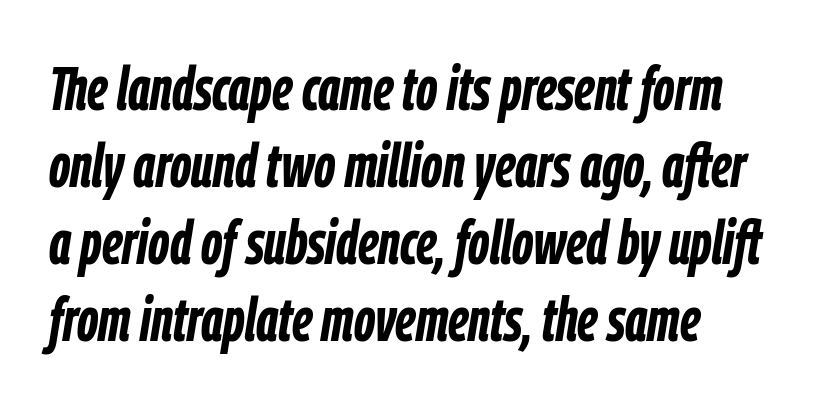
The image shows 62 px semibold, condensed type, italic (leaning right); set line spacing 1.24x, normal letter spacing, not underlined; low stroke contrast and a medium x-height.
